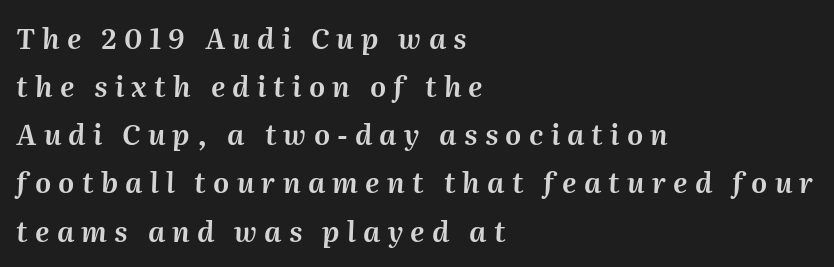
Q: Is the text italic (slanted)? A: Yes, it leans right by about 2 degrees.
Q: Is the text underlined? A: No.
Q: How is the paragraph aligned? A: Left-aligned.
Q: Is the spacing between letters normal or unusually wide? A: Unusually wide.
Q: Width (condensed, normal, or wide)? A: Normal.
Q: Stroke contrast? A: Medium.
Q: x-height? A: Medium.
Q: Monospaced? A: No.
